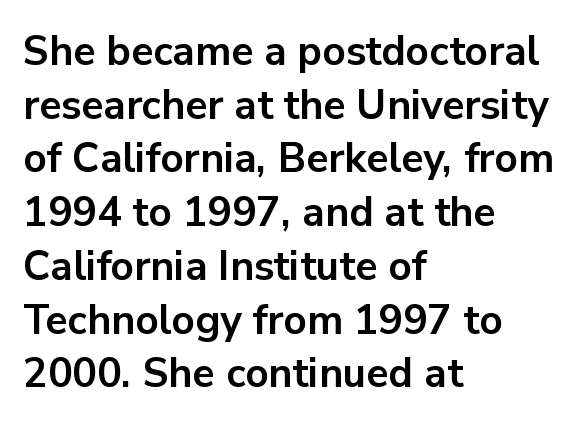
The image shows 41 px bold sans-serif type, upright; set left-aligned, normal line spacing (1.31x), normal letter spacing, not underlined; low stroke contrast and a medium x-height.
